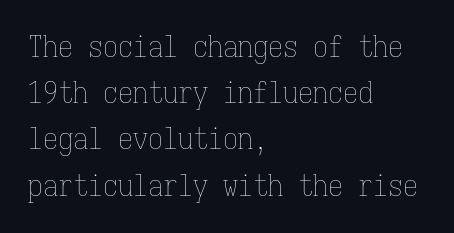
Rows of type keep a routine distance in the vertical direction. This sample has the even, mechanical cadence of fixed-width lettering. It's the straight-up-and-down kind of type. In CSS terms this would be text-align: left.
